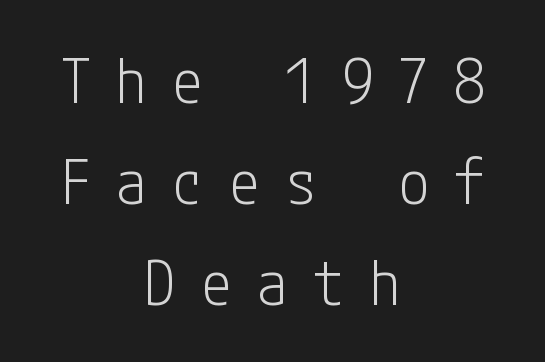
The whitespace from short lines is split evenly between both sides. Loose tracking; the words dissolve into strings of separated letters. Each stroke keeps to a modest, everyday thickness or less. The font's upright variant was chosen for this text.
